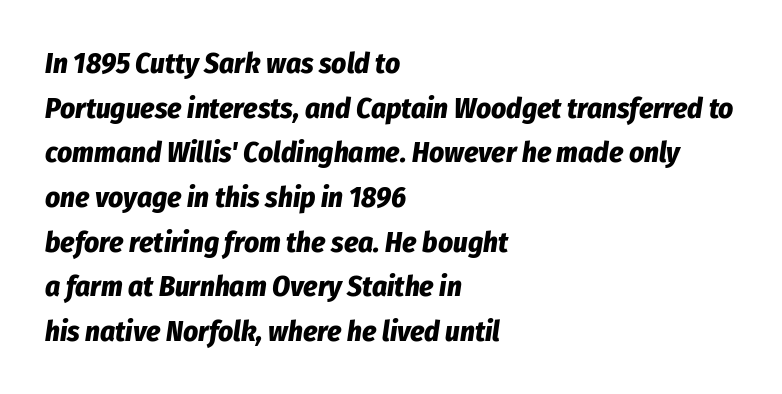
A typesetter would mark this as italic. Do the characters align in a grid? No, the font is proportional. How heavy is the stroke? Heavy — this is a bold. The specimen omits any rule beneath the text block's lines. In CSS terms this would be text-align: left.
